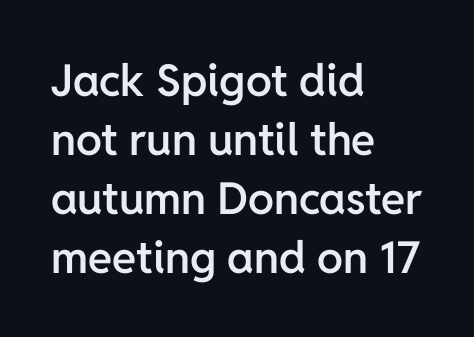
Q: Is the text bold? A: Semi-bold.
Q: Is the text italic (slanted)? A: No, it is upright.
Q: Is the typeface a serif or a sans-serif typeface? A: Sans-serif.
Q: Is the text underlined? A: No.
Q: How is the paragraph aligned? A: Left-aligned.
Q: Is the spacing between letters normal or unusually wide? A: Normal.
Q: Is the spacing between lines tight, normal or loose? A: Normal.
Q: Width (condensed, normal, or wide)? A: Normal.
Q: Stroke contrast? A: Low.
Q: x-height? A: Medium.
Q: Monospaced? A: No.
